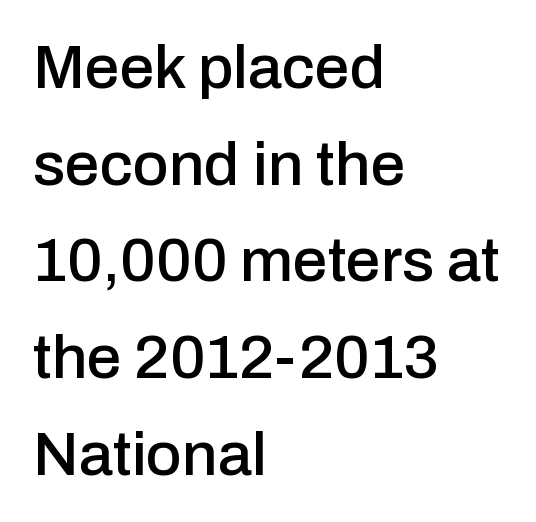
These lines are set flush left with a ragged right edge. Characters follow at the spacing the type designer built in. Unlike italic type, these characters show no tilt at all. This sample uses a sans-serif face.
